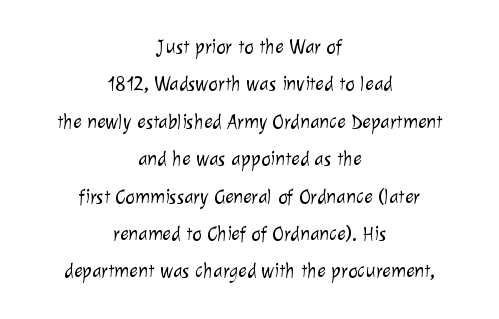
Q: Is the text bold? A: No.
Q: Is the text underlined? A: No.
Q: How is the paragraph aligned? A: Centered.
Q: Is the spacing between letters normal or unusually wide? A: Normal.
